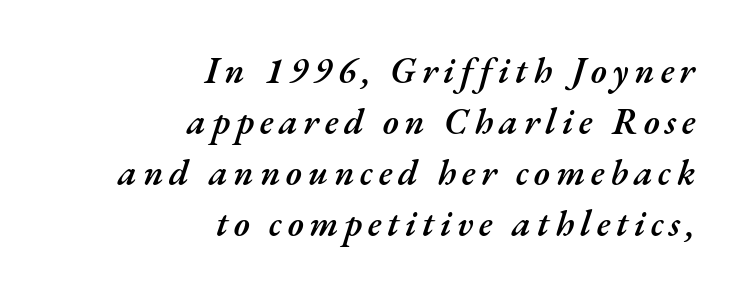
{"italic": "yes", "lean": "right", "slant_degrees": 17, "bold": "semi", "weight": "semibold", "width": "normal", "stroke_contrast": "medium", "x_height": "small", "monospaced": "no", "underline": "no", "align": "right", "line_spacing": "normal", "line_spacing_ratio": 1.42, "glyph_px": 36}
